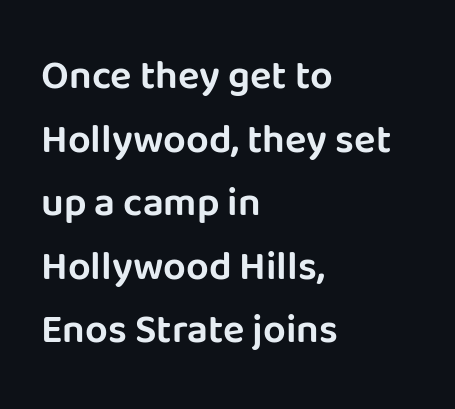
Q: Is the text italic (slanted)? A: No, it is upright.
Q: Is the typeface a serif or a sans-serif typeface? A: Sans-serif.
Q: Is the text underlined? A: No.
Q: How is the paragraph aligned? A: Left-aligned.
Q: Is the spacing between letters normal or unusually wide? A: Normal.
Q: Is the spacing between lines tight, normal or loose? A: Normal.
Q: Width (condensed, normal, or wide)? A: Normal.
Q: Stroke contrast? A: Low.
Q: x-height? A: Large.
Q: Monospaced? A: No.
